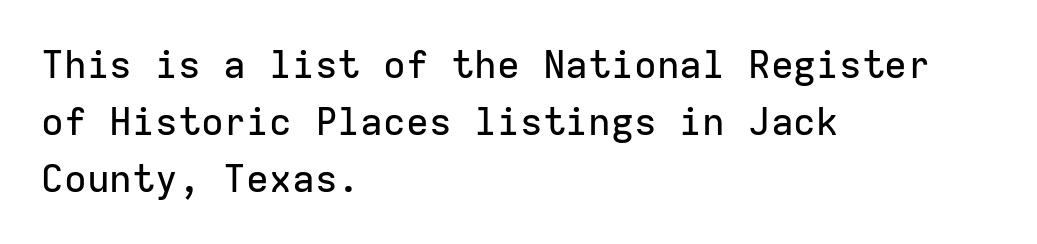
Font category for this specimen: sans-serif. Think of a typewriter: that constant character pitch is what you see here. Vertical spacing — default. Letter spacing: default. A roman cut, with each character standing at attention. Only glyphs here, with clear space below each row.
